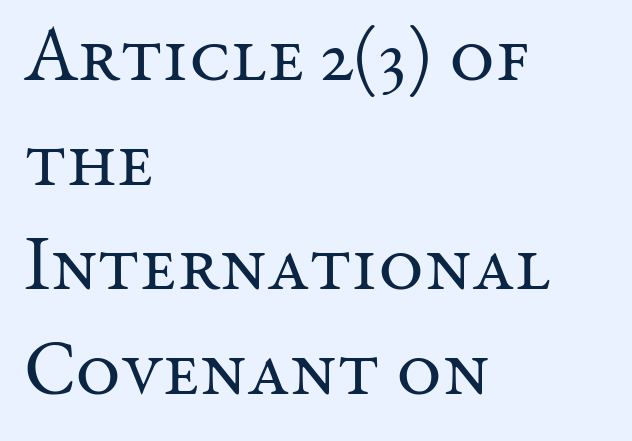
The image shows 78 px regular-weight serif type, upright; set left-aligned, normal line spacing (1.34x), normal letter spacing, not underlined; medium stroke contrast and a medium x-height.
